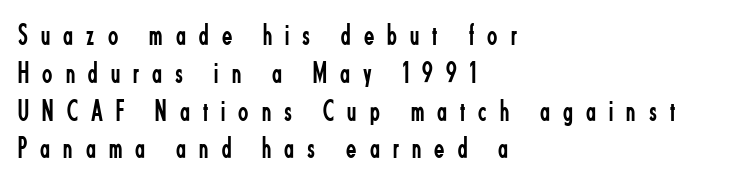
A typesetter would call this leading conventional body-copy spacing. Examine the stroke ends and you'll find no serifs. Is the letter spacing exaggerated? Yes — the characters are pushed far apart. The strokes carry an ordinary text weight at most. Ordinary non-slanted type is in use.
